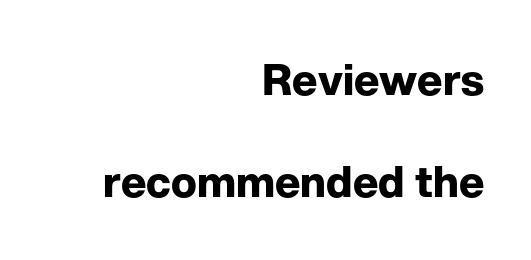
{"serif": "no", "italic": "no", "bold": "yes", "weight": "bold", "width": "normal", "stroke_contrast": "low", "x_height": "medium", "monospaced": "no", "underline": "no", "align": "right", "line_spacing": "loose", "line_spacing_ratio": 2.38, "letter_spacing": "normal", "letter_spacing_em": 0.0, "glyph_px": 43}
